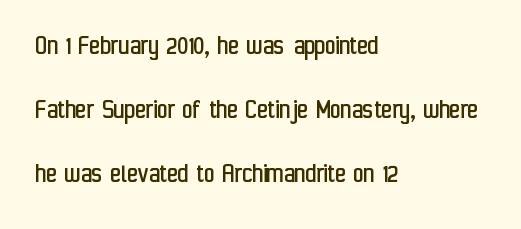
The image shows 29 px regular-weight, condensed sans-serif type, upright; set left-aligned, loose line spacing (2.21x), normal letter spacing, not underlined; low stroke contrast and a medium x-height.
